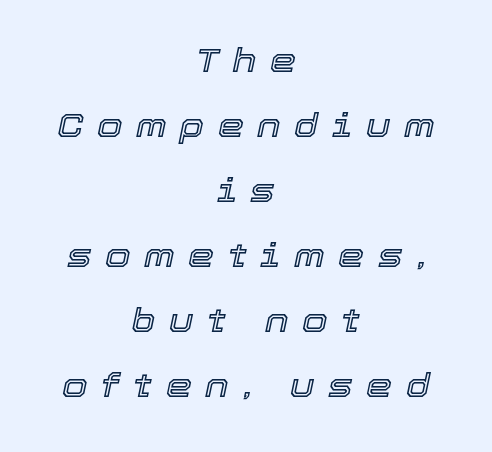
How would I describe the line gaps? Wide and relaxed. Think of a printed novel: that variable character pitch is what you see here. Display-style spreading of the glyphs; the letterfit is very open. The gap between lines stays unmarked. The whole block is typeset with a tilt.
